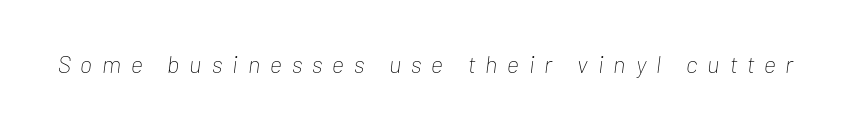
The image shows 24 px text type, italic (leaning right); set unusually wide letter spacing (+0.42 em), not underlined.
